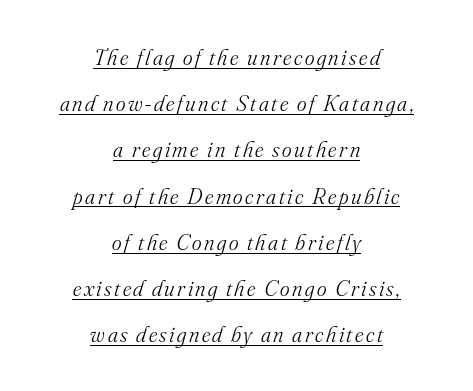
Q: Is the text bold? A: No.
Q: Is the text italic (slanted)? A: Yes, it leans right by about 16 degrees.
Q: Is the text underlined? A: Yes.
Q: How is the paragraph aligned? A: Centered.
Q: Is the spacing between lines tight, normal or loose? A: Loose.
